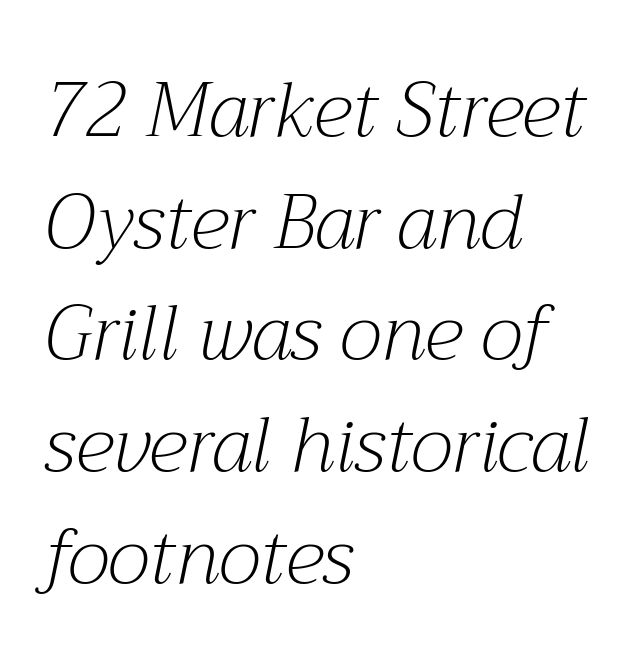
The image shows 76 px light serif type, italic (leaning right); set left-aligned, normal line spacing (1.47x), normal letter spacing, not underlined; medium stroke contrast and a medium x-height.
